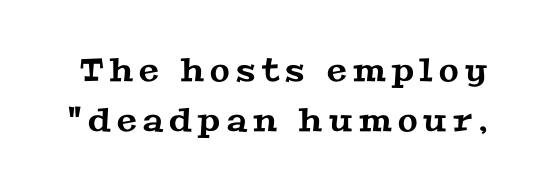
Inter-character spacing is expanded well beyond the font's built-in metrics. Does the type have serifs? Yes, each stem ends in a small foot. Note the varied advance widths — an 'i' is clearly narrower than an 'm'. The space beneath each line is pristine and unruled. Normally led — the rows are evenly, conventionally spaced.
